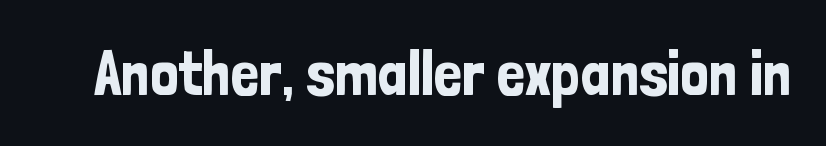
{"serif": "no", "italic": "no", "width": "condensed", "stroke_contrast": "low", "x_height": "medium", "monospaced": "no", "underline": "no", "letter_spacing": "normal", "letter_spacing_em": 0.0, "glyph_px": 63}
